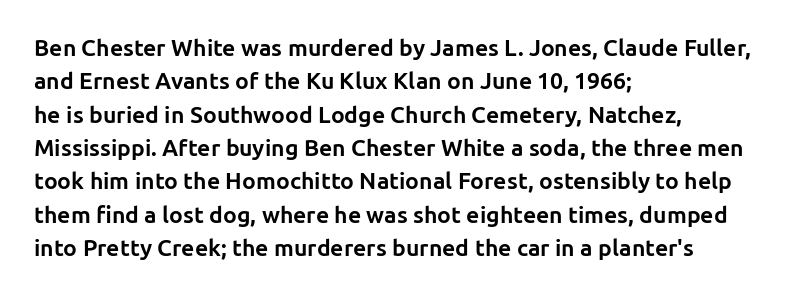
Q: Is the text bold? A: Yes.
Q: Is the text italic (slanted)? A: No, it is upright.
Q: Is the text underlined? A: No.
Q: How is the paragraph aligned? A: Left-aligned.
Q: Is the spacing between letters normal or unusually wide? A: Normal.
Q: Is the spacing between lines tight, normal or loose? A: Normal.
